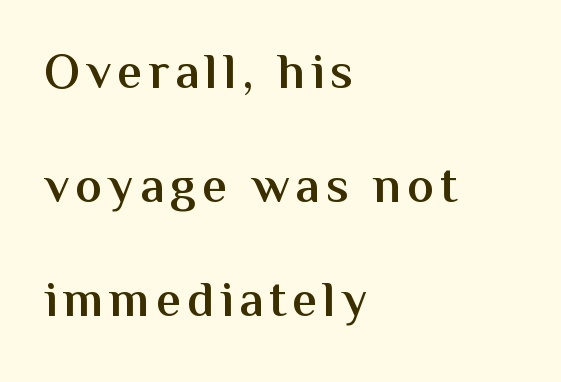
The image shows 50 px semibold sans-serif type, upright; set left-aligned, loose line spacing (2.28x), not underlined; medium stroke contrast and a medium x-height.
